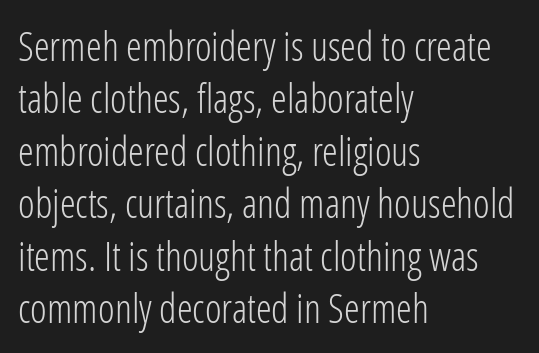
{"serif": "no", "italic": "no", "bold": "no", "weight": "light", "width": "condensed", "stroke_contrast": "low", "x_height": "medium", "monospaced": "no", "underline": "no", "align": "left", "line_spacing": "normal", "line_spacing_ratio": 1.31, "letter_spacing": "normal", "letter_spacing_em": 0.0, "glyph_px": 40}
